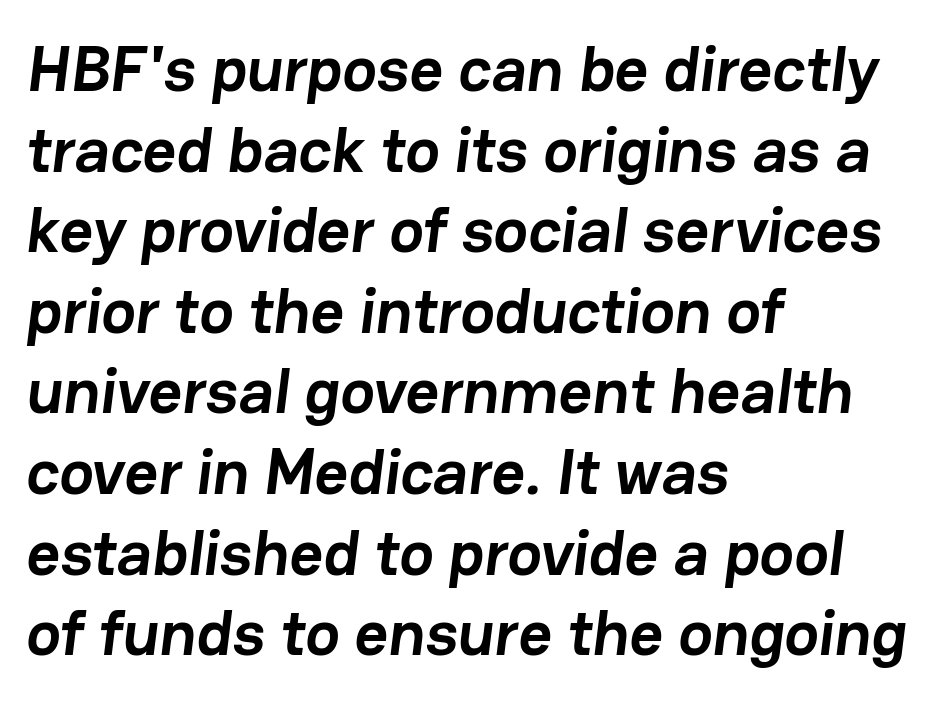
{"serif": "no", "bold": "yes", "weight": "semibold", "width": "normal", "stroke_contrast": "low", "x_height": "medium", "monospaced": "no", "underline": "no", "align": "left", "line_spacing_ratio": 1.24, "letter_spacing": "normal", "letter_spacing_em": 0.0, "glyph_px": 65}
